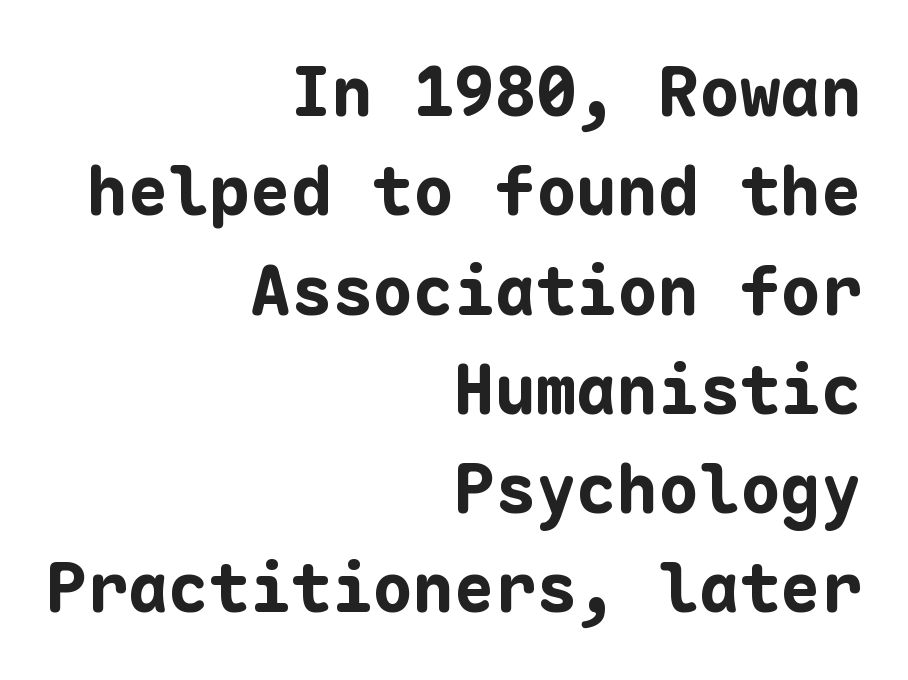
{"serif": "no", "italic": "no", "bold": "yes", "weight": "bold", "width": "normal", "stroke_contrast": "low", "x_height": "medium", "monospaced": "yes", "underline": "no", "align": "right", "line_spacing": "normal", "line_spacing_ratio": 1.46, "letter_spacing": "normal", "letter_spacing_em": 0.0, "glyph_px": 68}
